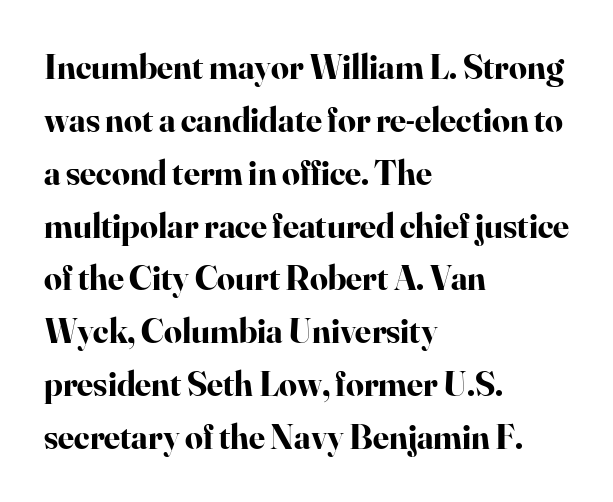
{"serif": "yes", "italic": "no", "bold": "yes", "weight": "bold", "width": "normal", "stroke_contrast": "high", "x_height": "small", "monospaced": "no", "underline": "no", "align": "left", "line_spacing": "normal", "line_spacing_ratio": 1.51, "letter_spacing": "normal", "letter_spacing_em": 0.0, "glyph_px": 35}
